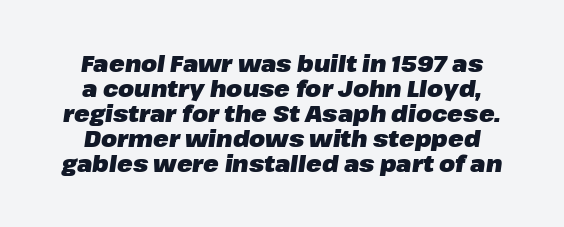
{"italic": "yes", "lean": "right", "slant_degrees": 8, "bold": "yes", "underline": "no", "line_spacing": "tight", "line_spacing_ratio": 1.09, "letter_spacing": "normal", "letter_spacing_em": 0.0, "glyph_px": 23}
